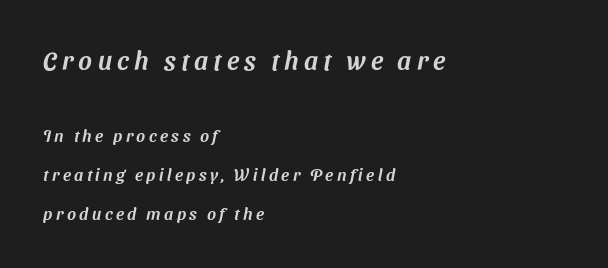
{"underline": "no", "align": "left", "line_spacing": "loose", "line_spacing_ratio": 2.31, "letter_spacing": "wide", "letter_spacing_em": 0.2, "larger_block": "first", "size_ratio": 1.53, "glyph_px": 26}
